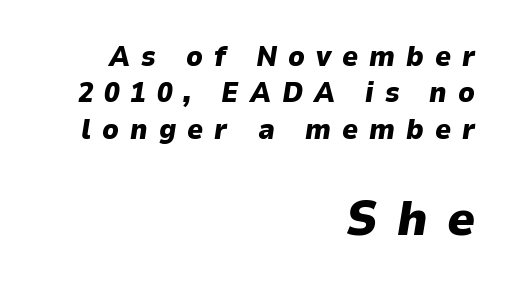
The image shows 49 px heavy type, italic (leaning right); set right-aligned, normal line spacing (1.3x), unusually wide letter spacing (+0.39 em), not underlined; the second (bottom) block is 1.75x larger; low stroke contrast and a medium x-height.
